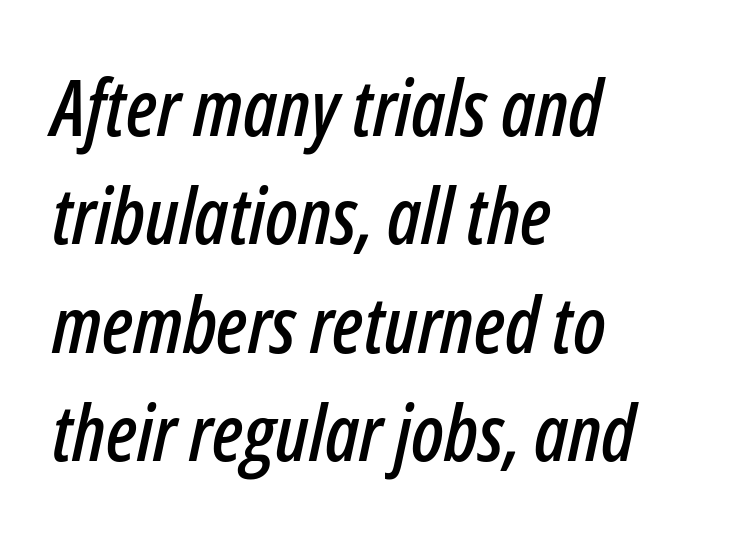
The image shows 78 px condensed type, italic (leaning right); set left-aligned, normal line spacing (1.39x), normal letter spacing, not underlined; low stroke contrast and a medium x-height.
